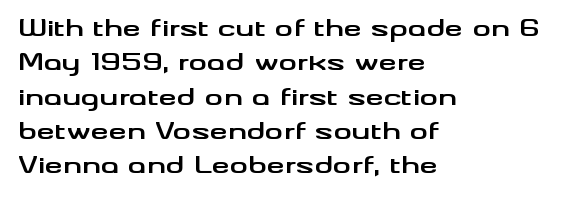
{"italic": "no", "bold": "yes", "underline": "no", "align": "left", "line_spacing": "normal", "line_spacing_ratio": 1.49, "letter_spacing": "normal", "letter_spacing_em": 0.0, "glyph_px": 23}
